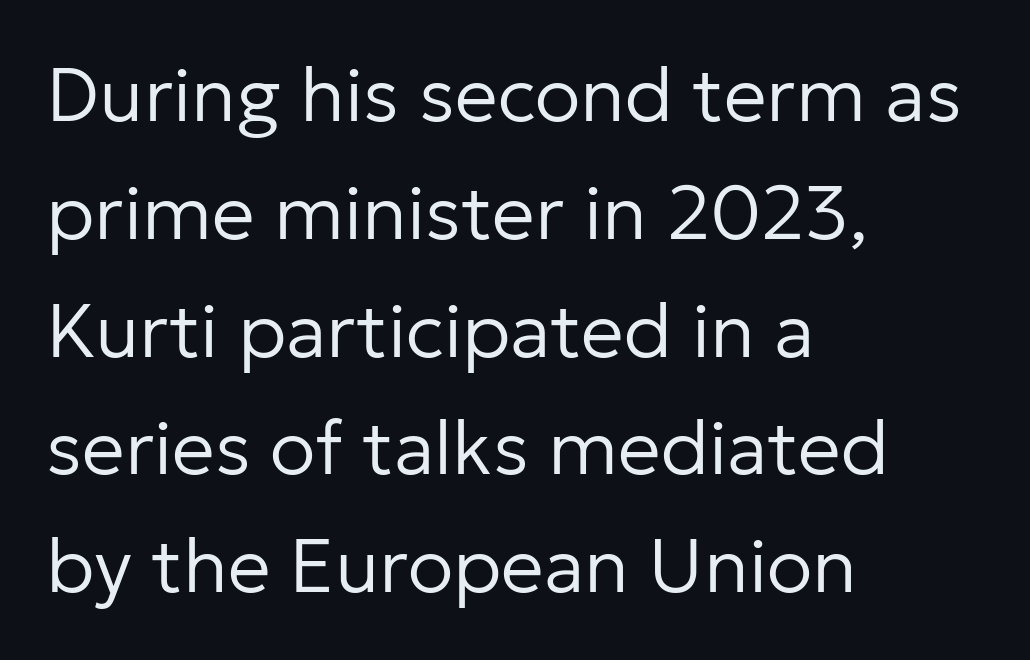
The font's upright variant was chosen for this text. Rule under the text: the space is simply empty. The lines sit at an ordinary, default distance from one another. Spacing verdict: proportional, widths tailored to each character.
